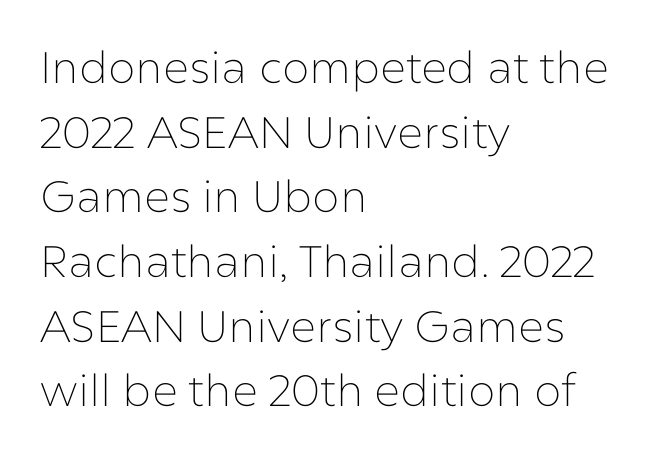
The image shows 44 px thin sans-serif type, upright; set left-aligned, normal line spacing (1.47x), normal letter spacing, not underlined; low stroke contrast and a medium x-height.
